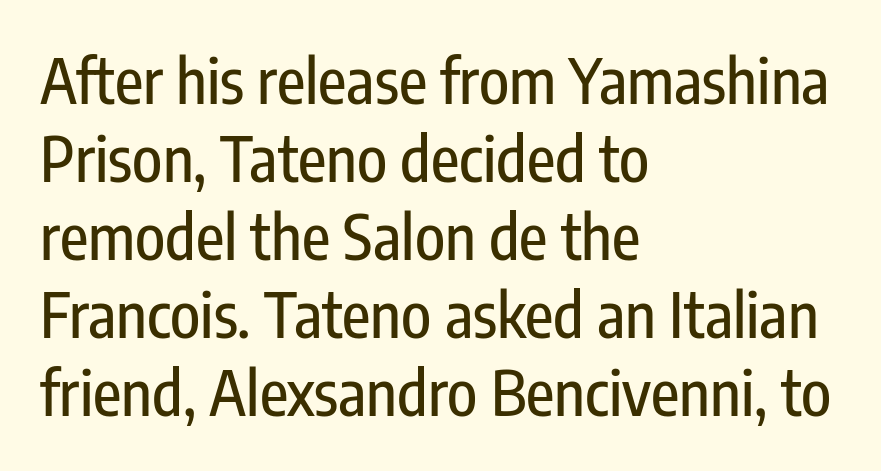
Note the varied advance widths — an 'i' is clearly narrower than an 'm'. The face used here is rendered with its standard letterfit. Vertical strokes here are truly vertical. Is this a sans? Yes — the strokes have no serifs. The space between consecutive lines is moderate.
